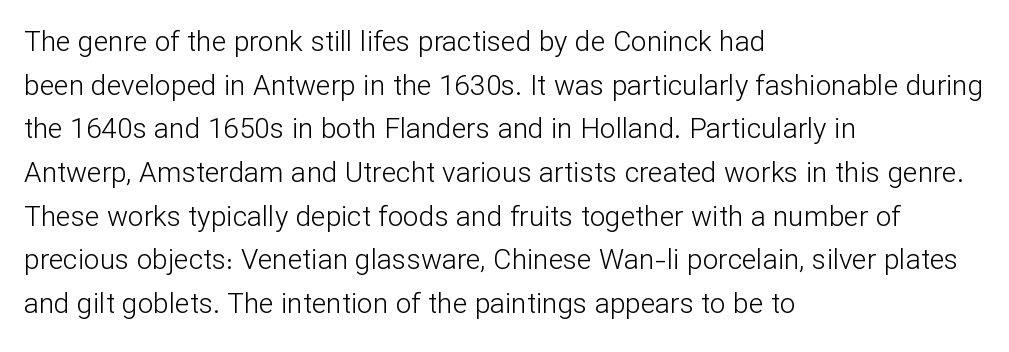
{"serif": "no", "italic": "no", "bold": "no", "weight": "light", "width": "normal", "stroke_contrast": "low", "x_height": "medium", "monospaced": "no", "underline": "no", "align": "left", "line_spacing": "normal", "line_spacing_ratio": 1.56, "letter_spacing": "normal", "letter_spacing_em": 0.0, "glyph_px": 28}
